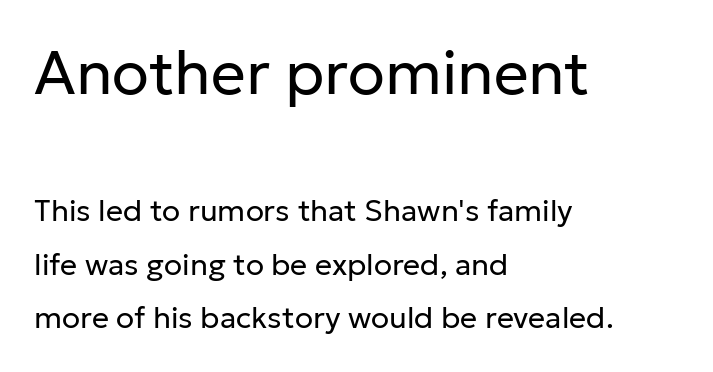
The image shows 61 px regular-weight sans-serif type, upright; set left-aligned, line spacing 1.78x, normal letter spacing, not underlined; the first (top) block is 2.03x larger; low stroke contrast and a medium x-height.
